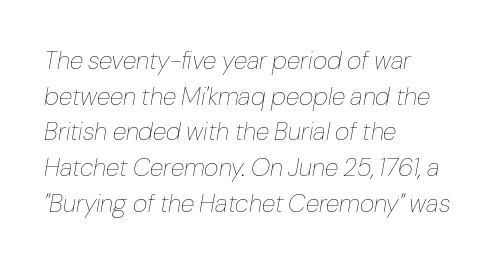
If you measured baseline to baseline, you'd find a middling distance. Italic: yes, the glyphs are oblique. No heavy texture on the line: the type isn't bold. The strip under each line holds only bare page. Line starts are locked; line ends wander. Default kerning and tracking; the words read as compact shapes.
